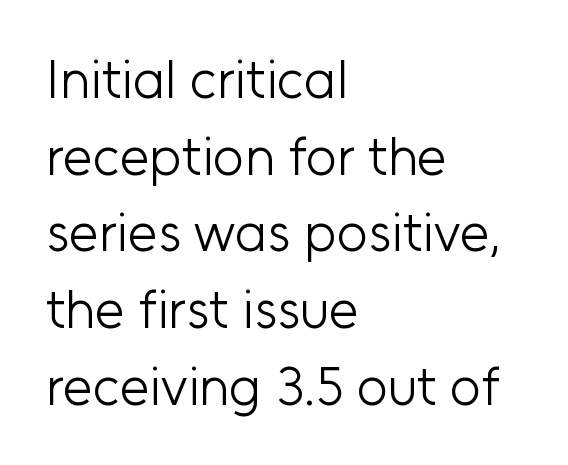
Q: Is the text bold? A: No.
Q: Is the text italic (slanted)? A: No, it is upright.
Q: Is the typeface a serif or a sans-serif typeface? A: Sans-serif.
Q: Is the text underlined? A: No.
Q: How is the paragraph aligned? A: Left-aligned.
Q: Is the spacing between letters normal or unusually wide? A: Normal.
Q: Is the spacing between lines tight, normal or loose? A: Normal.
Q: Width (condensed, normal, or wide)? A: Normal.
Q: Stroke contrast? A: Low.
Q: x-height? A: Medium.
Q: Monospaced? A: No.
